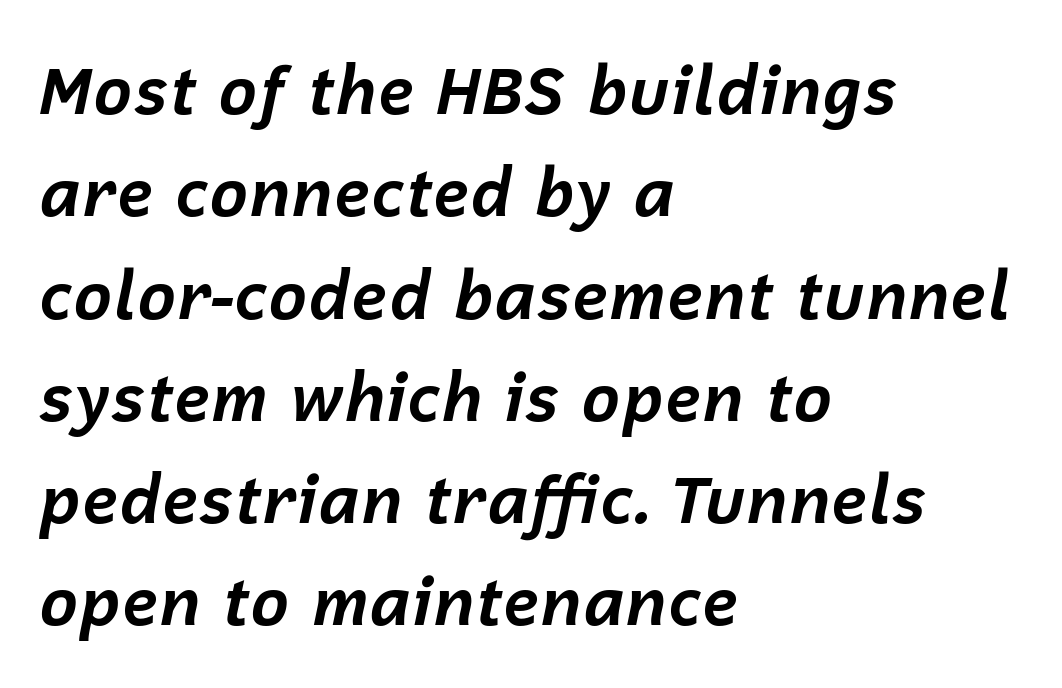
Q: Is the text bold? A: Yes.
Q: Is the text italic (slanted)? A: Yes, it leans right by about 12 degrees.
Q: Is the text underlined? A: No.
Q: How is the paragraph aligned? A: Left-aligned.
Q: Is the spacing between letters normal or unusually wide? A: Normal.
Q: Is the spacing between lines tight, normal or loose? A: Normal.
Q: Width (condensed, normal, or wide)? A: Normal.
Q: Stroke contrast? A: Low.
Q: x-height? A: Medium.
Q: Monospaced? A: No.
